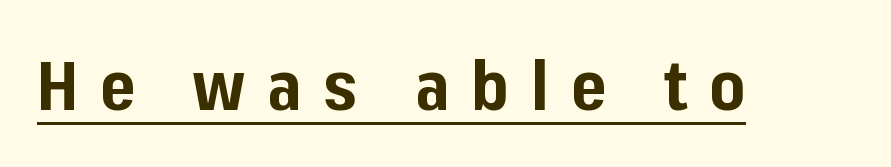
You could not count columns in this text — the font is proportionally spaced. A typesetter would mark this as roman, not italic. You could only call the tracking loose — the letters float apart. These words are printed bold, with thick strokes throughout.
